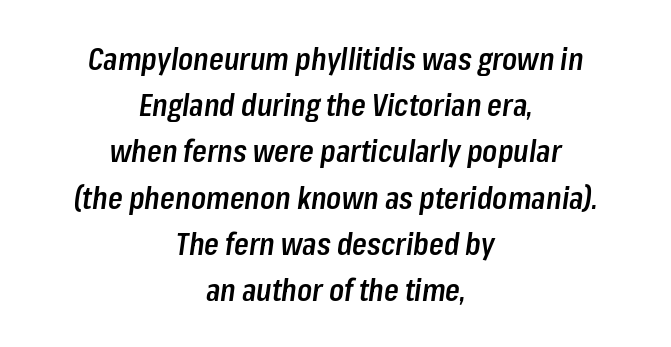
{"italic": "yes", "lean": "right", "slant_degrees": 8, "bold": "semi", "weight": "semibold", "width": "condensed", "stroke_contrast": "low", "x_height": "medium", "monospaced": "no", "underline": "no", "align": "center", "line_spacing": "normal", "line_spacing_ratio": 1.54, "letter_spacing": "normal", "letter_spacing_em": 0.0, "glyph_px": 30}
